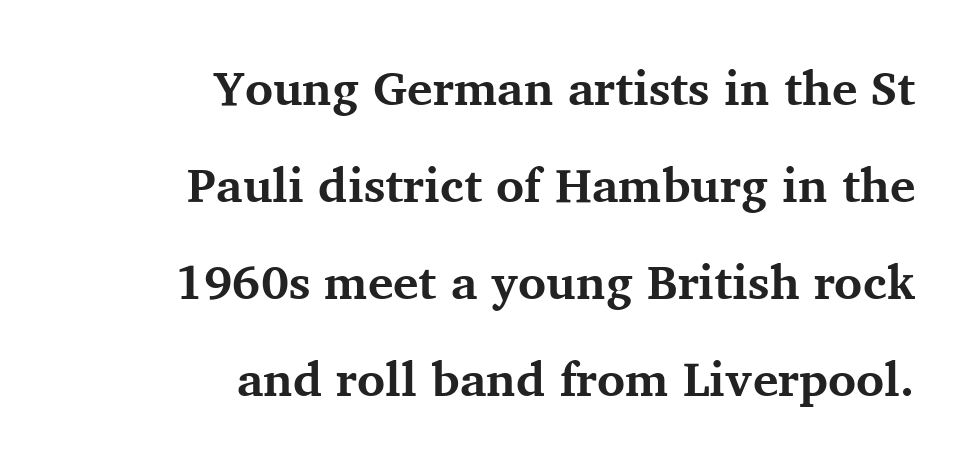
Summary of vertical rhythm: relaxed, with wide interline spacing. This is serif lettering, the kind often seen in printed books. The horizontal fit of the characters is conventional and even. This sample is right-justified, so line beginnings fall wherever the words allow. Every letter is thick-stroked: bold, no question. Do the letters lean? They stand straight.
